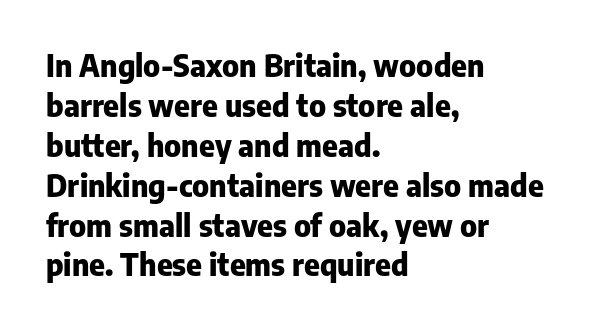
Q: Is the text bold? A: Yes.
Q: Is the text italic (slanted)? A: No, it is upright.
Q: Is the typeface a serif or a sans-serif typeface? A: Sans-serif.
Q: Is the text underlined? A: No.
Q: How is the paragraph aligned? A: Left-aligned.
Q: Is the spacing between letters normal or unusually wide? A: Normal.
Q: Is the spacing between lines tight, normal or loose? A: Normal.
Q: Width (condensed, normal, or wide)? A: Normal.
Q: Stroke contrast? A: Low.
Q: x-height? A: Medium.
Q: Monospaced? A: No.
